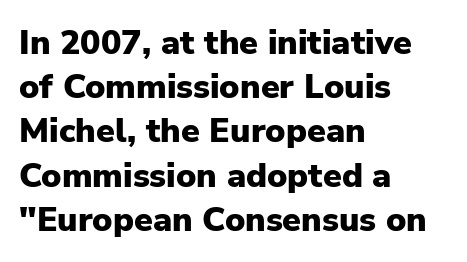
Every character sits straight up, as roman type does. Varying glyph widths throughout — classic text-font behaviour. Nope, no serifs anywhere on these letters. Which margin do the lines hug? The left one — the right edge is uneven.
